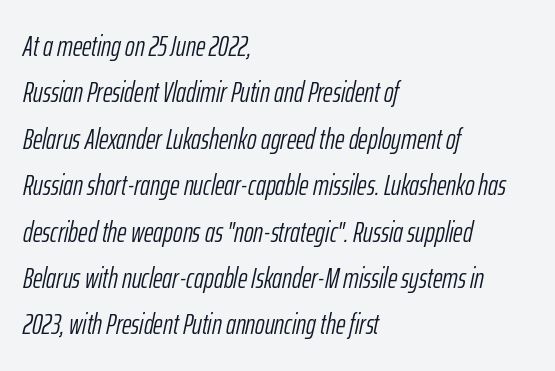
{"italic": "yes", "lean": "right", "slant_degrees": 12, "bold": "no", "weight": "light", "width": "condensed", "stroke_contrast": "low", "x_height": "medium", "monospaced": "no", "underline": "no", "align": "left", "line_spacing": "normal", "line_spacing_ratio": 1.6, "letter_spacing": "normal", "letter_spacing_em": 0.0, "glyph_px": 29}
